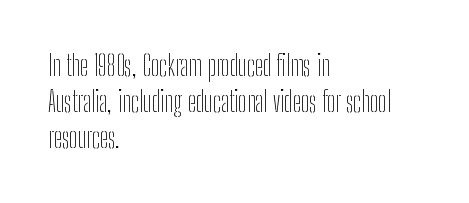
The passage shown stacks its lines at a standard gap. Note: no serifs on the glyphs. The typeface has the unassuming heft of standard copy or less. The space beneath each line is pristine and unruled. This is roman type, the default non-slanted kind. These lines stack with their left ends in a neat column.
